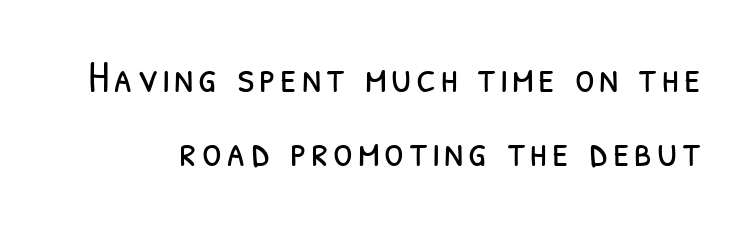
{"serif": "no", "bold": "no", "weight": "light", "width": "condensed", "stroke_contrast": "low", "x_height": "medium", "monospaced": "no", "underline": "no", "line_spacing": "normal", "line_spacing_ratio": 1.64, "glyph_px": 45}
